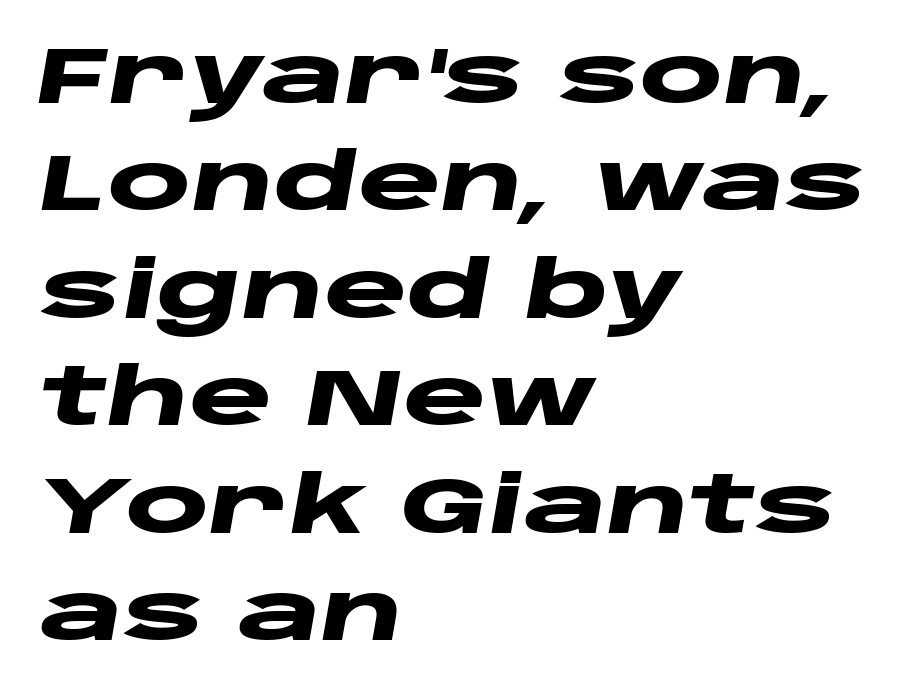
The image shows 79 px heavy, wide type, italic (leaning right); set left-aligned, normal line spacing (1.36x), normal letter spacing, not underlined; low stroke contrast and a large x-height.
